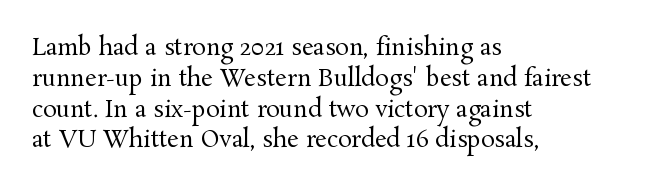
Q: Is the text bold? A: No.
Q: Is the text italic (slanted)? A: No, it is upright.
Q: Is the text underlined? A: No.
Q: How is the paragraph aligned? A: Left-aligned.
Q: Is the spacing between letters normal or unusually wide? A: Normal.
Q: Is the spacing between lines tight, normal or loose? A: Normal.
